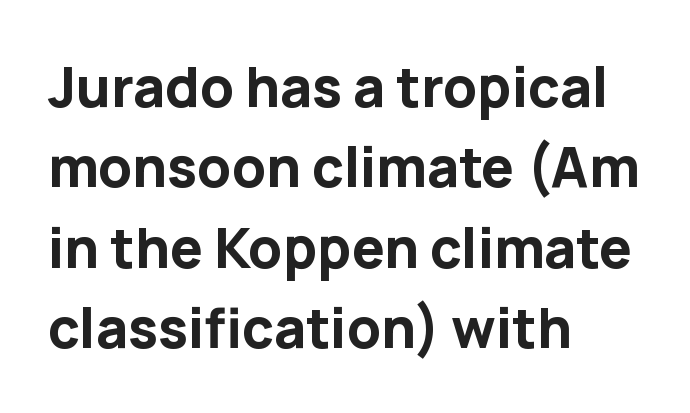
Here the glyphs are tracked normally, forming tight word shapes. The characters display no serif detailing; their extremities are plain. Here the designer chose a conventional face with non-uniform glyph widths. Reading down the column, the eye jumps a familiar distance to each next line. This rendering features lettering with no underline.
